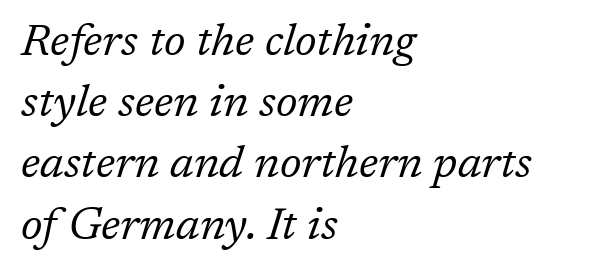
The image shows 45 px regular-weight serif type, italic (leaning right); set left-aligned, normal line spacing (1.36x), normal letter spacing, not underlined; low stroke contrast and a medium x-height.
